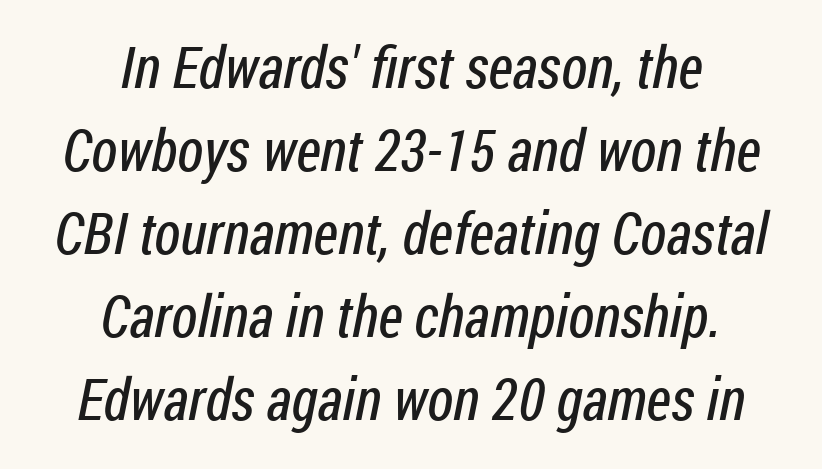
The image shows 58 px regular-weight, condensed sans-serif type; set centered, normal line spacing (1.43x), normal letter spacing, not underlined; low stroke contrast and a medium x-height.
